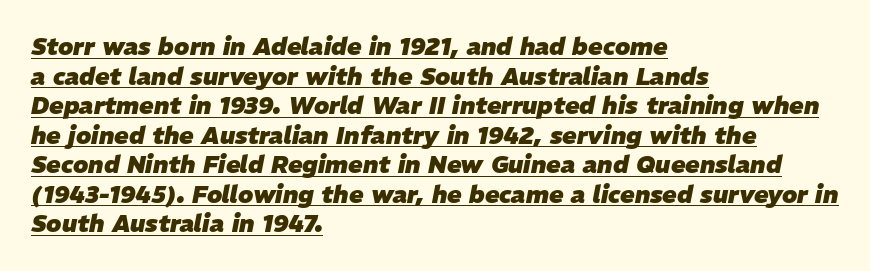
The image shows 24 px bold type, italic (leaning right); set left-aligned, line spacing 1.23x, normal letter spacing, underlined.
